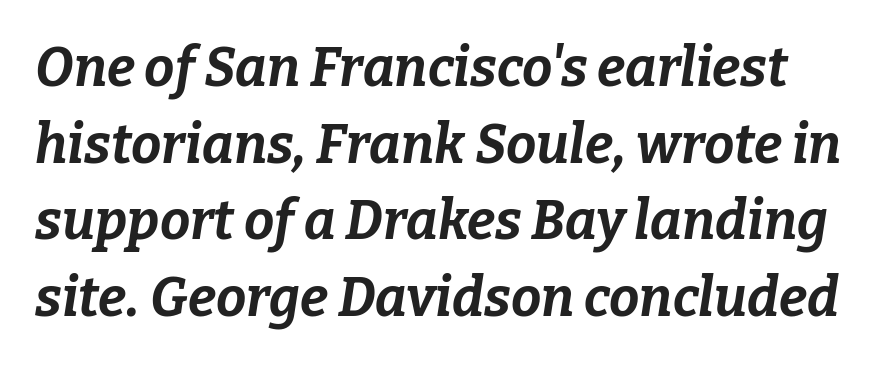
Q: Is the text bold? A: Yes.
Q: Is the text italic (slanted)? A: Yes, it leans right by about 9 degrees.
Q: Is the text underlined? A: No.
Q: Is the spacing between letters normal or unusually wide? A: Normal.
Q: Is the spacing between lines tight, normal or loose? A: Normal.
Q: Width (condensed, normal, or wide)? A: Normal.
Q: Stroke contrast? A: Low.
Q: x-height? A: Medium.
Q: Monospaced? A: No.
